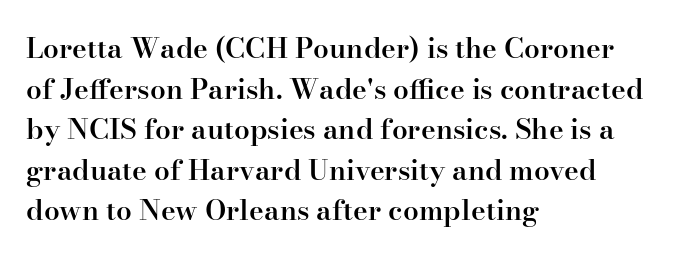
{"serif": "yes", "italic": "no", "bold": "semi", "weight": "semibold", "width": "normal", "stroke_contrast": "high", "x_height": "small", "monospaced": "no", "underline": "no", "align": "left", "line_spacing": "normal", "line_spacing_ratio": 1.45, "letter_spacing": "normal", "letter_spacing_em": 0.0, "glyph_px": 28}
